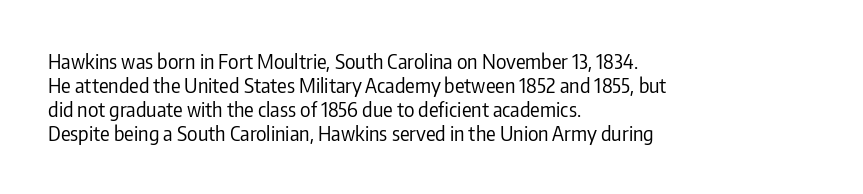
{"italic": "no", "bold": "no", "underline": "no", "align": "left", "line_spacing_ratio": 1.2, "letter_spacing": "normal", "letter_spacing_em": 0.0, "glyph_px": 20}
